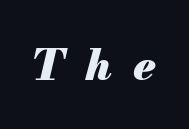
The image shows 43 px heavy type, italic (leaning right); set unusually wide letter spacing (+0.5 em), not underlined; medium stroke contrast and a small x-height.
